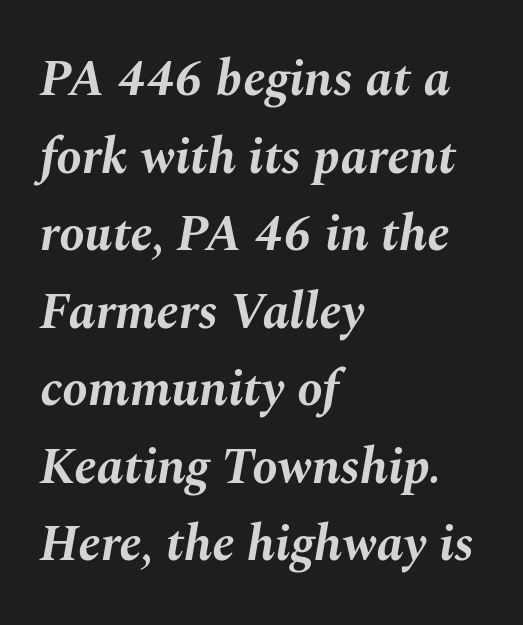
The face used here has the dense, thick strokes of a bold. Between one letter and the next there's only the usual sliver of space. No word sits above an underline. Regular leading.
